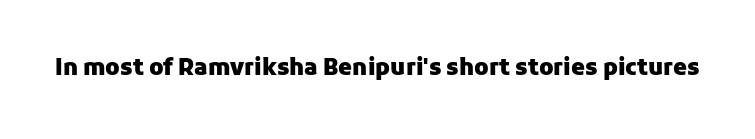
Short note: letters normally spaced. Words float on clear page, feet unadorned. The letters stand upright; this is a roman face. Heavy, bold letterforms.
